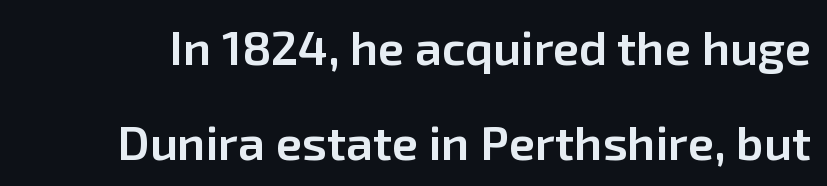
The image shows 48 px semibold sans-serif type, upright; set loose line spacing (1.97x), normal letter spacing, not underlined; low stroke contrast and a medium x-height.
